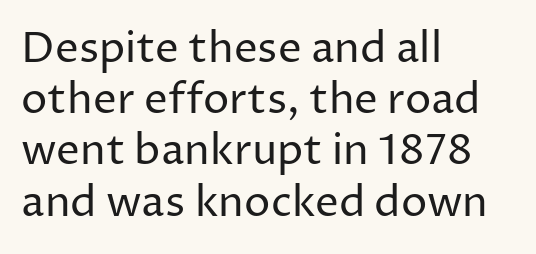
{"serif": "no", "italic": "no", "bold": "no", "weight": "regular", "width": "normal", "stroke_contrast": "low", "x_height": "medium", "monospaced": "no", "underline": "no", "align": "left", "line_spacing_ratio": 1.22, "letter_spacing": "normal", "letter_spacing_em": 0.0, "glyph_px": 42}
